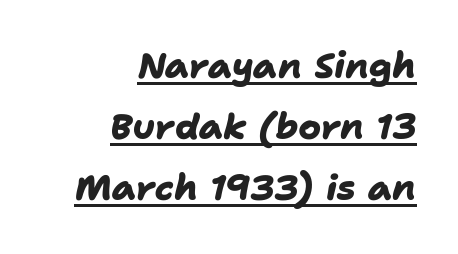
Q: Is the text bold? A: Yes.
Q: Is the typeface a serif or a sans-serif typeface? A: Sans-serif.
Q: Is the text underlined? A: Yes.
Q: How is the paragraph aligned? A: Right-aligned.
Q: Is the spacing between letters normal or unusually wide? A: Normal.
Q: Width (condensed, normal, or wide)? A: Normal.
Q: Stroke contrast? A: Low.
Q: x-height? A: Medium.
Q: Monospaced? A: No.
